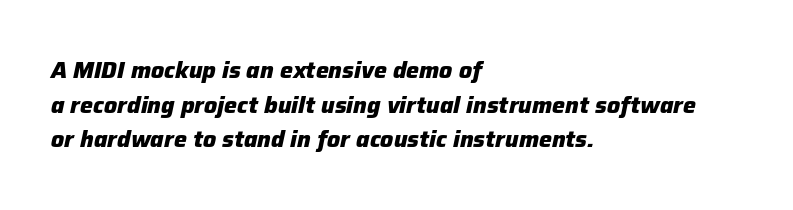
Q: Is the text bold? A: Yes.
Q: Is the text italic (slanted)? A: Yes, it leans right by about 12 degrees.
Q: Is the text underlined? A: No.
Q: How is the paragraph aligned? A: Left-aligned.
Q: Is the spacing between letters normal or unusually wide? A: Normal.
Q: Is the spacing between lines tight, normal or loose? A: Normal.
